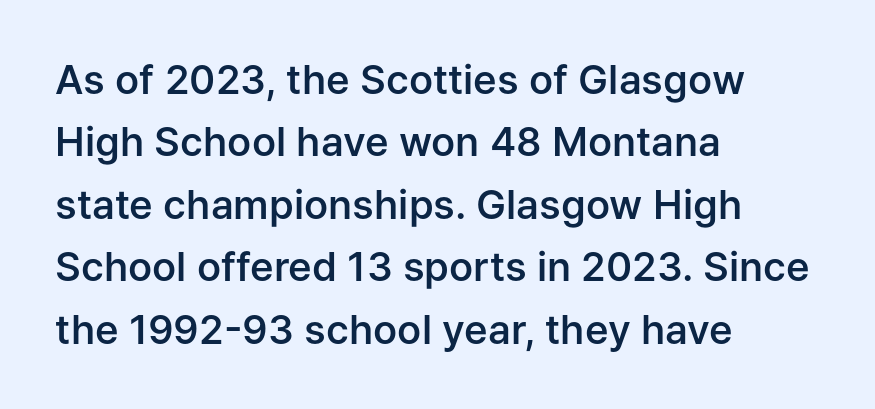
{"serif": "no", "italic": "no", "bold": "semi", "weight": "semibold", "width": "normal", "stroke_contrast": "low", "x_height": "medium", "monospaced": "no", "underline": "no", "align": "left", "line_spacing": "normal", "line_spacing_ratio": 1.56, "letter_spacing": "normal", "letter_spacing_em": 0.0, "glyph_px": 40}
